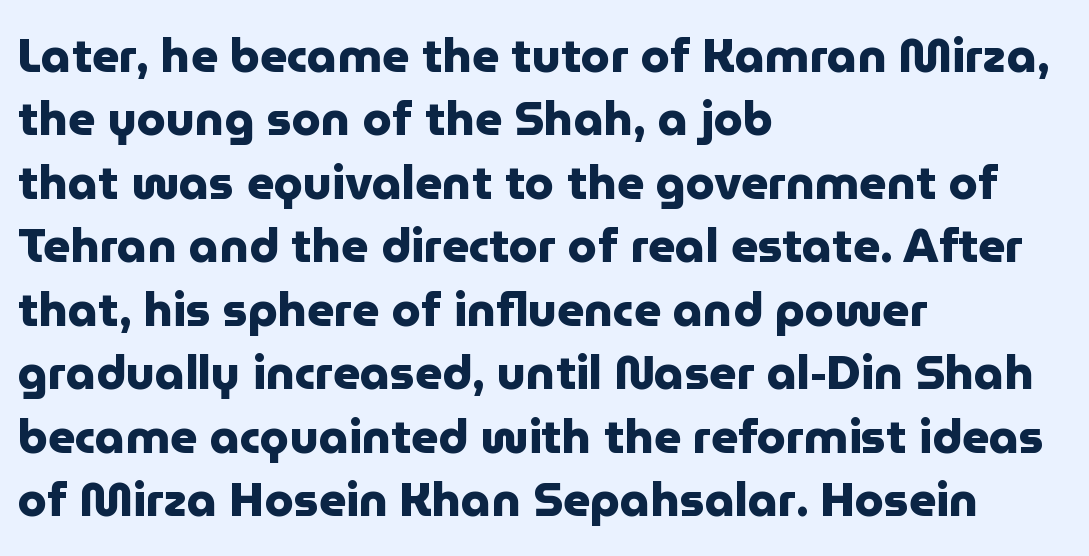
This rendering uses left alignment, leaving the right contour irregular. Leading: standard. Each row of text sits above clean, open space. Look at the stroke-to-counter ratio: heavy, a bold.
